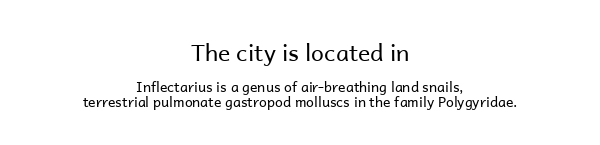
Q: Is the text bold? A: No.
Q: Is the text italic (slanted)? A: No, it is upright.
Q: Is the text underlined? A: No.
Q: How is the paragraph aligned? A: Centered.
Q: Is the spacing between letters normal or unusually wide? A: Normal.
Q: Is the spacing between lines tight, normal or loose? A: Tight.
Q: Which block of text is set in a larger size, the first (top) or the second (bottom)? A: The first (top) one.
